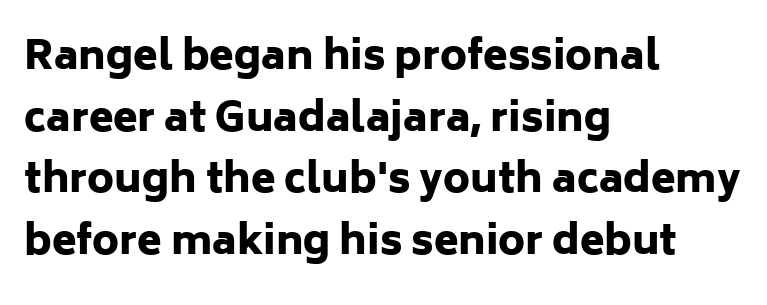
{"serif": "no", "italic": "no", "bold": "yes", "weight": "heavy", "width": "normal", "stroke_contrast": "low", "x_height": "medium", "monospaced": "no", "underline": "no", "align": "left", "line_spacing": "normal", "line_spacing_ratio": 1.54, "letter_spacing": "normal", "letter_spacing_em": 0.0, "glyph_px": 40}
